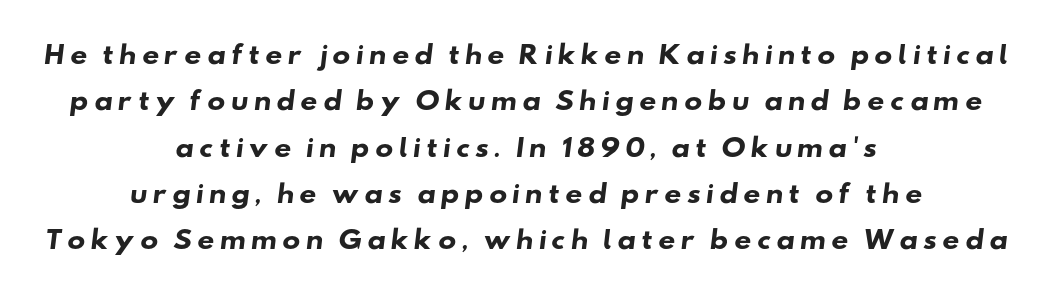
Q: Is the text bold? A: Yes.
Q: Is the text underlined? A: No.
Q: How is the paragraph aligned? A: Centered.
Q: Is the spacing between letters normal or unusually wide? A: Unusually wide.
Q: Is the spacing between lines tight, normal or loose? A: Loose.
